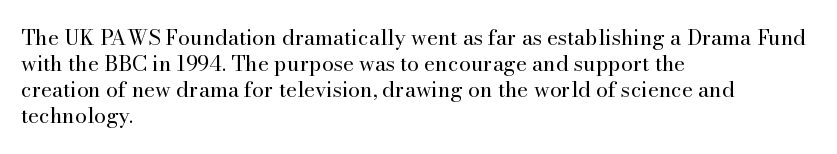
{"italic": "no", "bold": "no", "underline": "no", "align": "left", "line_spacing_ratio": 1.24, "letter_spacing": "normal", "letter_spacing_em": 0.0, "glyph_px": 21}
